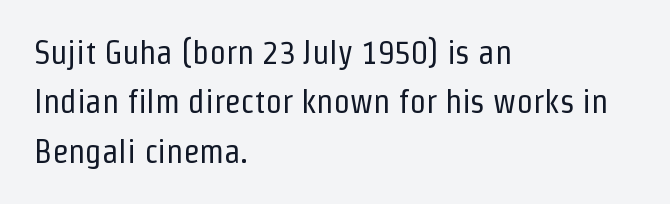
The image shows 33 px regular-weight, condensed sans-serif type, upright; set left-aligned, normal line spacing (1.5x), normal letter spacing, not underlined; low stroke contrast and a medium x-height.
